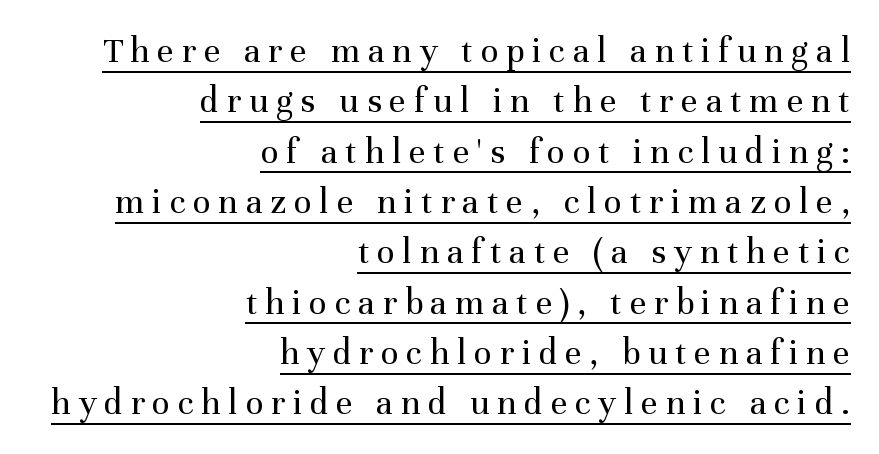
The passage shown is not bold in any degree. Loose tracking; the words dissolve into strings of separated letters. Quick note: not italic, upright. Each line ends at the same right margin while the left side varies. A continuous stroke trails under the words, as in a hyperlink. In terms of leading, this rendering sits right in the middle.
